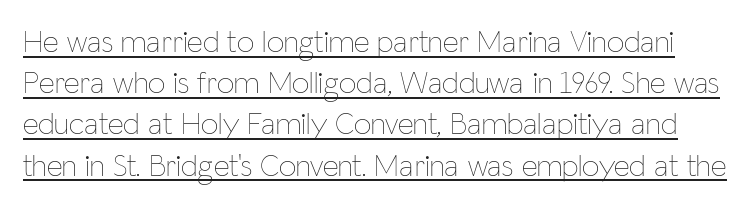
These lines are rendered in a variable-pitch font. Is there much room between lines? A standard amount, neither cramped nor airy. Letters have the restrained weight of plain body copy at most. A typesetter would call this zero additional tracking. Has an underline been added? It has.
